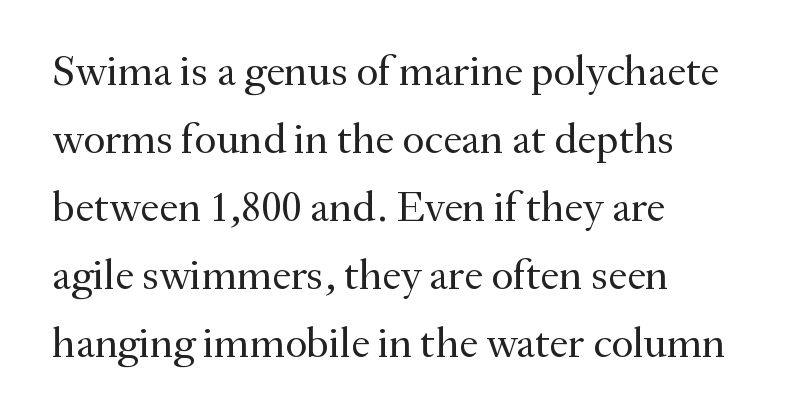
A student would call this left alignment; a typographer would say flush left, rag right. If you measured baseline to baseline, you'd find a middling distance. The rendering uses natural spacing where letterforms have individual widths. The type sits square on the baseline with zero lean. Heaviness? Minimal to ordinary, like unemphasized prose. A serif font was chosen for this passage.
